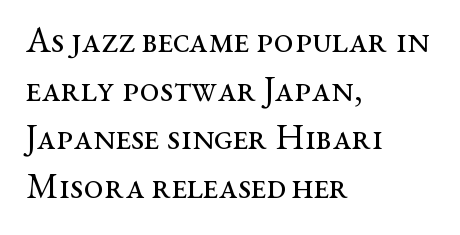
The image shows 36 px regular-weight, wide serif type, upright; set left-aligned, normal line spacing (1.35x), normal letter spacing, not underlined; medium stroke contrast and a medium x-height.
